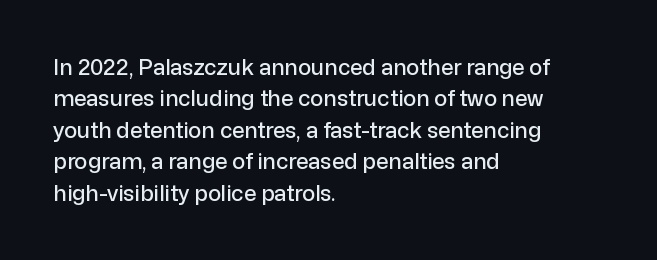
Q: Is the text italic (slanted)? A: No, it is upright.
Q: Is the text underlined? A: No.
Q: How is the paragraph aligned? A: Left-aligned.
Q: Is the spacing between letters normal or unusually wide? A: Normal.
Q: Is the spacing between lines tight, normal or loose? A: Normal.
